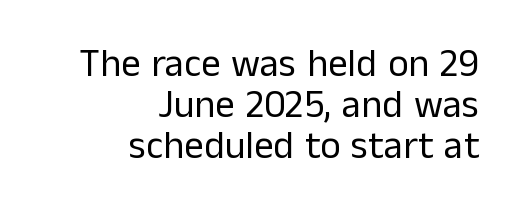
{"serif": "no", "italic": "no", "bold": "no", "weight": "regular", "width": "normal", "stroke_contrast": "low", "x_height": "medium", "monospaced": "no", "underline": "no", "align": "right", "line_spacing": "tight", "line_spacing_ratio": 1.05, "letter_spacing": "normal", "letter_spacing_em": 0.0, "glyph_px": 39}
